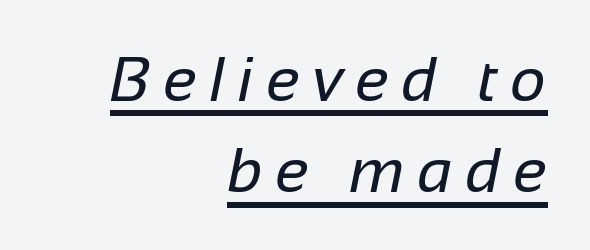
Line spacing here is normal. Character widths vary here, with narrow letters taking less room than wide ones. Here the glyphs are tracked loosely, breaking word shapes into spaced letters. You can tell from the bare stems that sans-serif type was used. This reads as an unemphasized weight, regular at the heaviest. The paragraph shown leans on its right margin.
